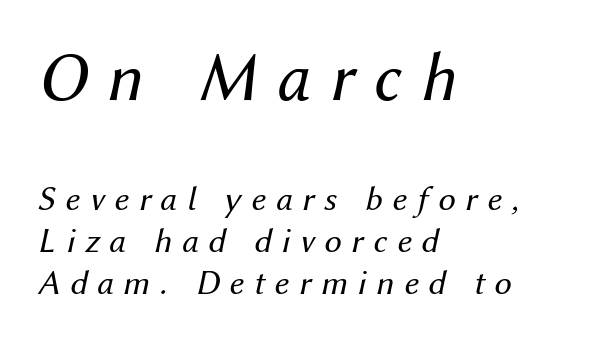
Q: Is the text bold? A: No.
Q: Is the text italic (slanted)? A: Yes, it leans right by about 12 degrees.
Q: Is the text underlined? A: No.
Q: How is the paragraph aligned? A: Left-aligned.
Q: Is the spacing between letters normal or unusually wide? A: Unusually wide.
Q: Which block of text is set in a larger size, the first (top) or the second (bottom)? A: The first (top) one.
Q: Width (condensed, normal, or wide)? A: Normal.
Q: Stroke contrast? A: Medium.
Q: x-height? A: Medium.
Q: Monospaced? A: No.
